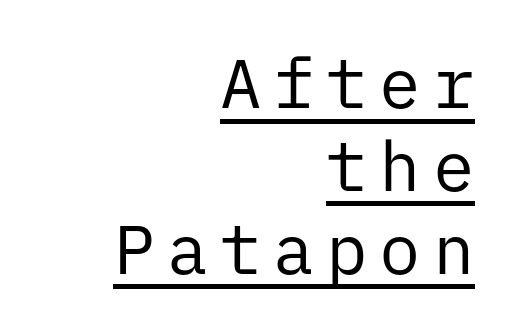
{"serif": "no", "italic": "no", "bold": "no", "weight": "regular", "width": "normal", "stroke_contrast": "low", "x_height": "medium", "monospaced": "yes", "underline": "yes", "align": "right", "line_spacing_ratio": 1.2, "glyph_px": 69}
